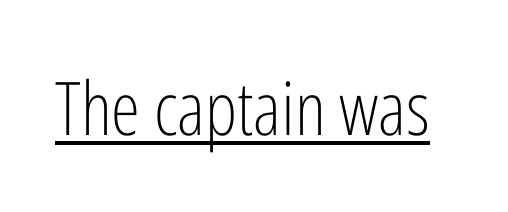
Here the designer chose a conventional face with non-uniform glyph widths. Quick note: underline on. Nobody touched the tracking dial on this one. The weight tops out at a normal text grade. Style check: upright. Each letter's strokes conclude bluntly, with no projecting serifs.
